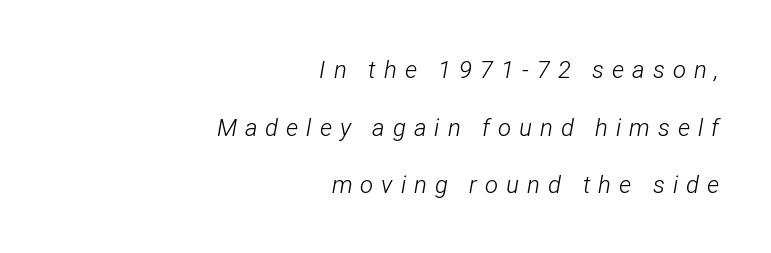
{"italic": "yes", "lean": "right", "slant_degrees": 12, "bold": "no", "underline": "no", "align": "right", "line_spacing": "loose", "line_spacing_ratio": 2.4, "letter_spacing": "wide", "letter_spacing_em": 0.33, "glyph_px": 24}
